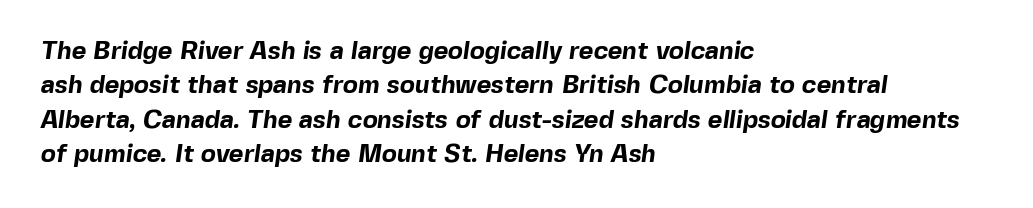
{"bold": "yes", "underline": "no", "align": "left", "line_spacing": "normal", "line_spacing_ratio": 1.38, "letter_spacing": "normal", "letter_spacing_em": 0.0, "glyph_px": 25}
